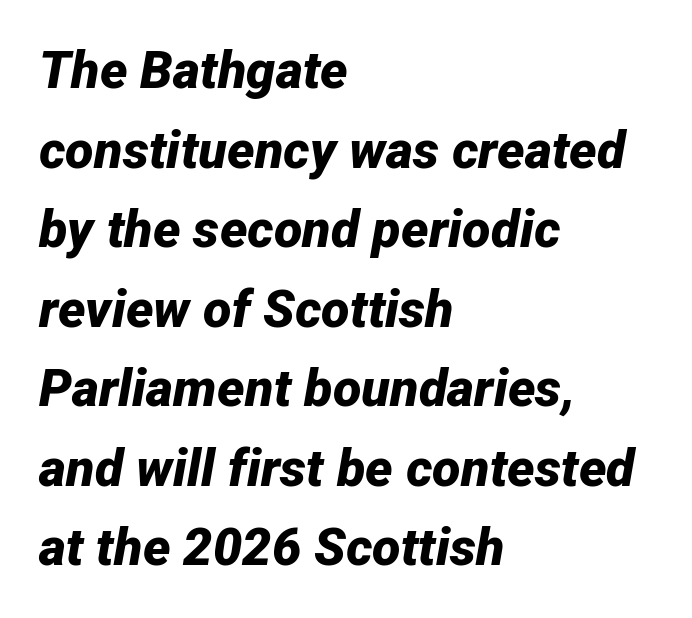
{"italic": "yes", "lean": "right", "slant_degrees": 12, "bold": "yes", "weight": "bold", "width": "normal", "stroke_contrast": "low", "x_height": "medium", "monospaced": "no", "underline": "no", "align": "left", "line_spacing": "normal", "line_spacing_ratio": 1.53, "letter_spacing": "normal", "letter_spacing_em": 0.0, "glyph_px": 52}
